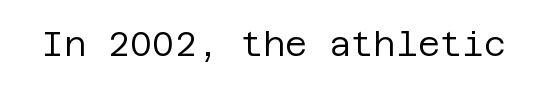
Is this a heavy cut? Hardly; it is regular or lighter. Letters rest on an invisible, unmarked baseline. Characters follow at the spacing the type designer built in. Is there any slant? The stems are plumb.
